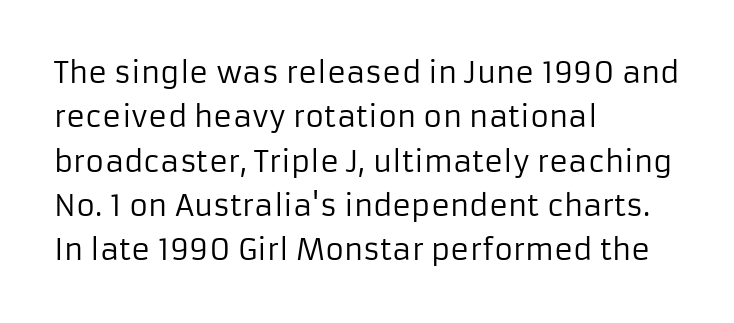
{"serif": "no", "italic": "no", "bold": "no", "weight": "regular", "width": "normal", "stroke_contrast": "low", "x_height": "medium", "monospaced": "no", "underline": "no", "align": "left", "line_spacing": "normal", "line_spacing_ratio": 1.53, "letter_spacing": "normal", "letter_spacing_em": 0.0, "glyph_px": 29}
